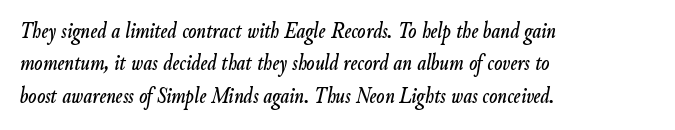
The image shows 24 px text type, italic (leaning right); set left-aligned, normal line spacing (1.35x), normal letter spacing, not underlined.
